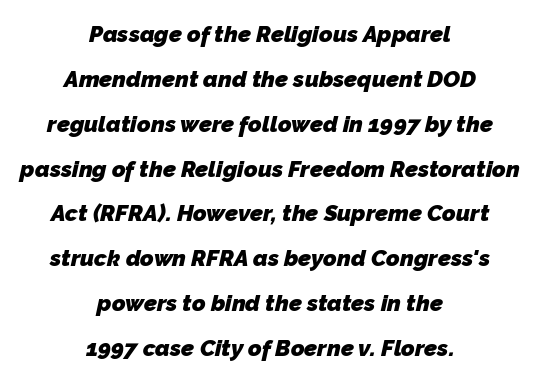
Q: Is the text bold? A: Yes.
Q: Is the text underlined? A: No.
Q: How is the paragraph aligned? A: Centered.
Q: Is the spacing between letters normal or unusually wide? A: Normal.
Q: Is the spacing between lines tight, normal or loose? A: Loose.
